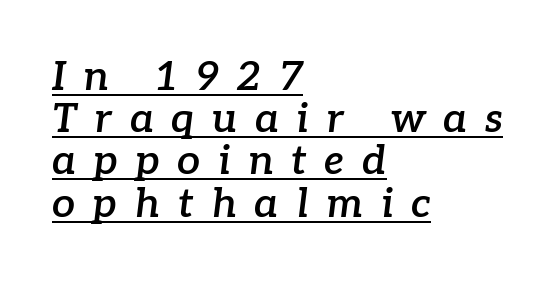
{"serif": "yes", "italic": "yes", "lean": "right", "slant_degrees": 7, "bold": "semi", "weight": "semibold", "width": "normal", "stroke_contrast": "low", "x_height": "medium", "monospaced": "no", "underline": "yes", "align": "left", "line_spacing": "tight", "line_spacing_ratio": 1.03, "letter_spacing": "wide", "letter_spacing_em": 0.43, "glyph_px": 41}
